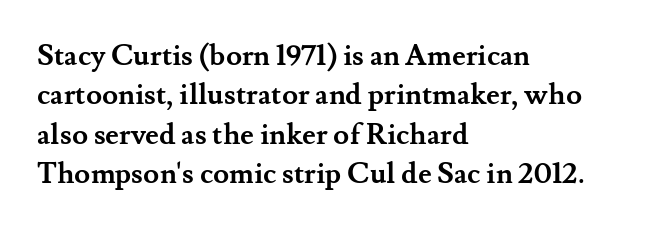
Q: Is the text bold? A: Yes.
Q: Is the text italic (slanted)? A: No, it is upright.
Q: Is the typeface a serif or a sans-serif typeface? A: Serif.
Q: Is the text underlined? A: No.
Q: How is the paragraph aligned? A: Left-aligned.
Q: Is the spacing between letters normal or unusually wide? A: Normal.
Q: Is the spacing between lines tight, normal or loose? A: Normal.
Q: Width (condensed, normal, or wide)? A: Normal.
Q: Stroke contrast? A: Medium.
Q: x-height? A: Small.
Q: Monospaced? A: No.
